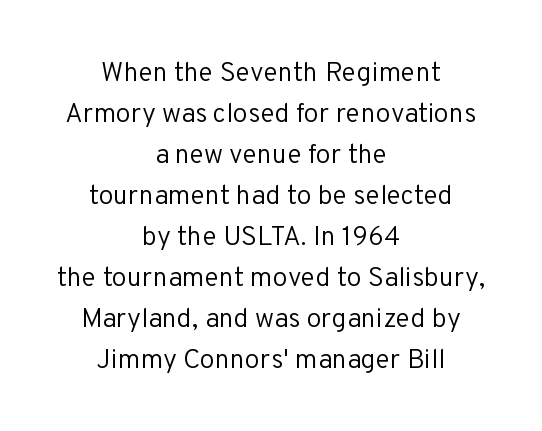
The image shows 27 px text type, upright; set centered, normal line spacing (1.52x), normal letter spacing, not underlined.
